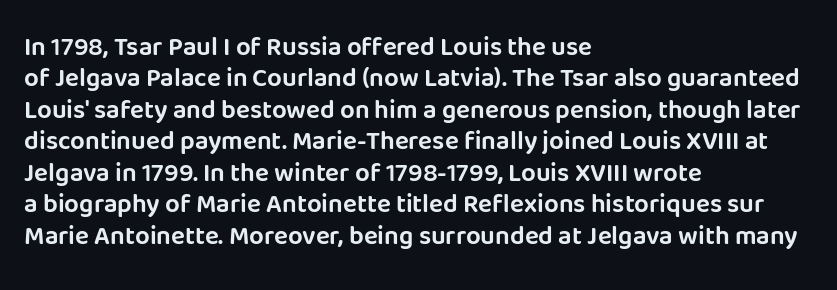
Tracking value appears to be zero — textbook default spacing. Rendered with straight, roman letterforms. Short and long lines alike share a common starting point at left. A bare baseline throughout the passage.
